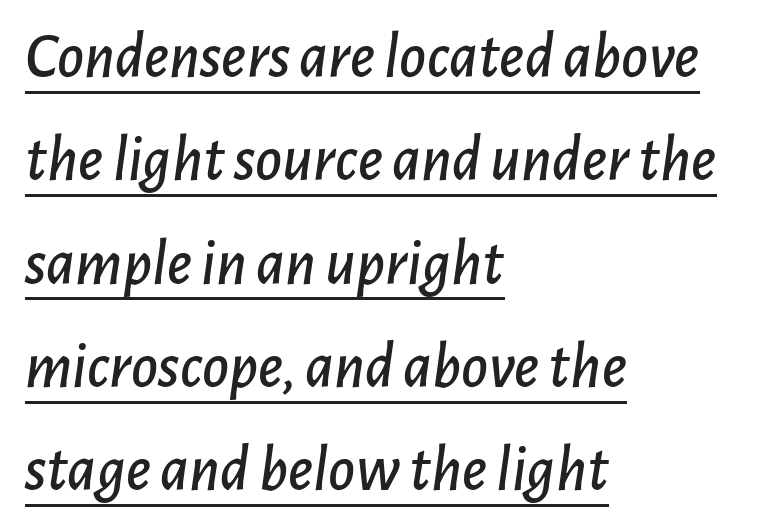
Is the letter spacing exaggerated? No — it looks like the ordinary default. Caption: lettering with a line underneath. The rows are spaced the way most documents space them. The passage shown is typed in a proportional face where columns would drift.
